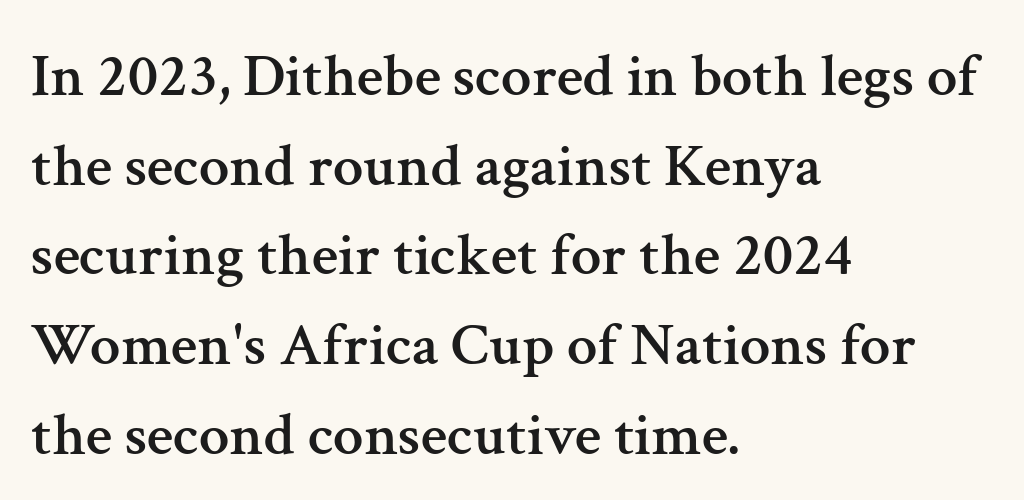
{"serif": "yes", "italic": "no", "width": "normal", "stroke_contrast": "medium", "x_height": "medium", "monospaced": "no", "underline": "no", "align": "left", "line_spacing": "normal", "line_spacing_ratio": 1.47, "letter_spacing": "normal", "letter_spacing_em": 0.0, "glyph_px": 61}
